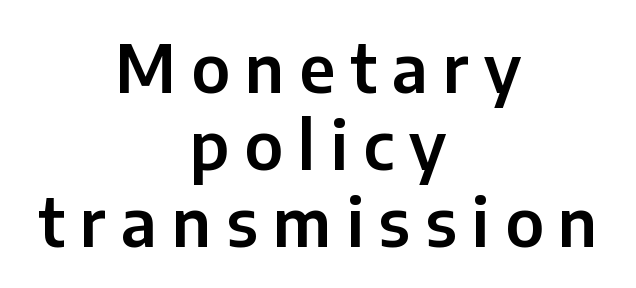
{"serif": "no", "italic": "no", "width": "normal", "stroke_contrast": "low", "x_height": "medium", "monospaced": "no", "underline": "no", "align": "center", "line_spacing_ratio": 1.17, "letter_spacing": "wide", "letter_spacing_em": 0.23, "glyph_px": 66}
